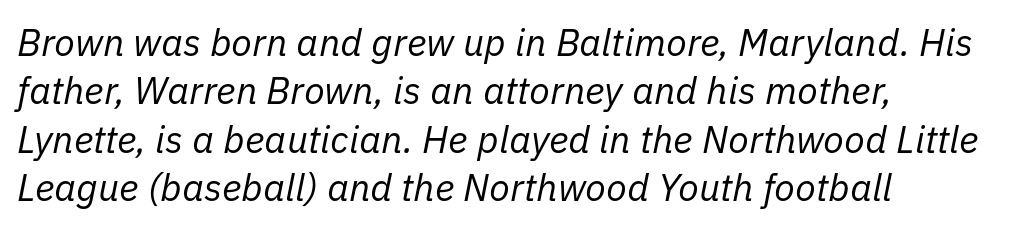
The image shows 38 px regular-weight type, italic (leaning right); set left-aligned, normal line spacing (1.27x), normal letter spacing, not underlined; low stroke contrast and a medium x-height.
